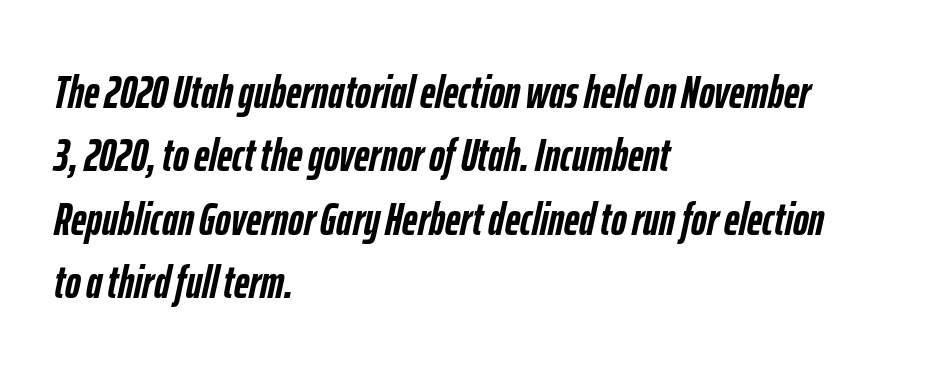
The image shows 47 px semibold, condensed type, italic (leaning right); set left-aligned, normal line spacing (1.35x), normal letter spacing, not underlined; low stroke contrast and a medium x-height.
